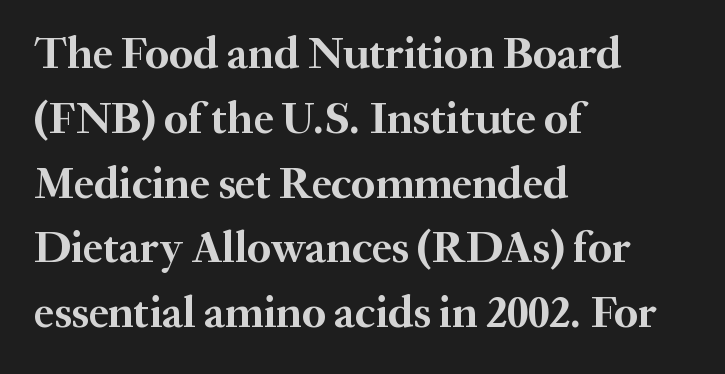
Q: Is the text bold? A: Yes.
Q: Is the text italic (slanted)? A: No, it is upright.
Q: Is the typeface a serif or a sans-serif typeface? A: Serif.
Q: Is the text underlined? A: No.
Q: How is the paragraph aligned? A: Left-aligned.
Q: Is the spacing between letters normal or unusually wide? A: Normal.
Q: Is the spacing between lines tight, normal or loose? A: Normal.
Q: Width (condensed, normal, or wide)? A: Normal.
Q: Stroke contrast? A: Medium.
Q: x-height? A: Small.
Q: Monospaced? A: No.
